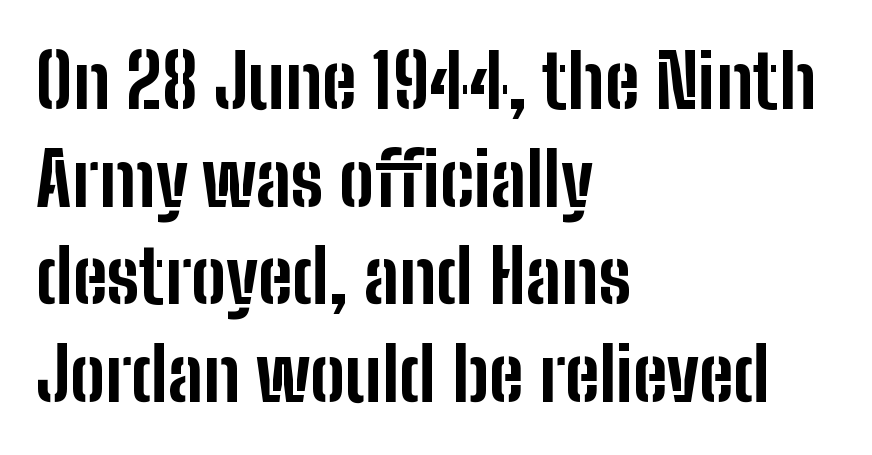
Q: Is the text bold? A: Yes.
Q: Is the text italic (slanted)? A: No, it is upright.
Q: Is the typeface a serif or a sans-serif typeface? A: Sans-serif.
Q: Is the text underlined? A: No.
Q: How is the paragraph aligned? A: Left-aligned.
Q: Is the spacing between letters normal or unusually wide? A: Normal.
Q: Is the spacing between lines tight, normal or loose? A: Normal.
Q: Width (condensed, normal, or wide)? A: Condensed.
Q: Stroke contrast? A: Low.
Q: x-height? A: Medium.
Q: Monospaced? A: No.
